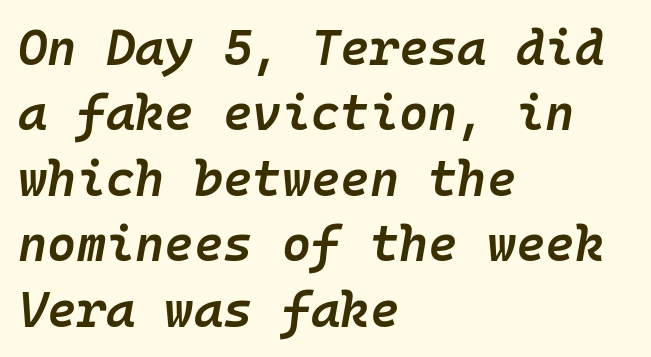
Successive baselines arrive at the customary interval. Slightly chunky letters — semibold, I'd say, not full bold. Quick note: underline off. Visually the block forms a straight wall on the left and a jagged coastline on the right. Fixed-width glyphs throughout — classic coding-font behaviour. Italic: yes, the glyphs are oblique.
